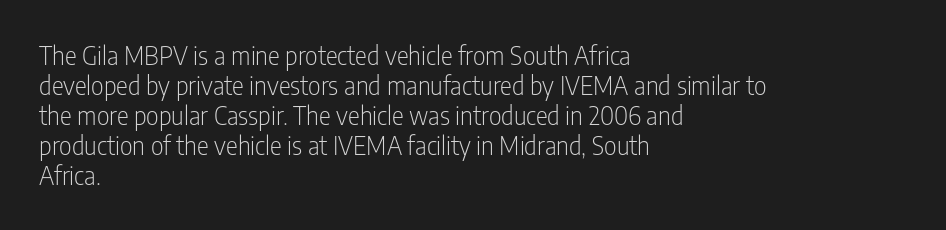
Stem width sits at or under what a default text font uses. Rendered with straight, roman letterforms. In CSS terms this would be text-align: left. Is the letter spacing exaggerated? No — it looks like the ordinary default.
